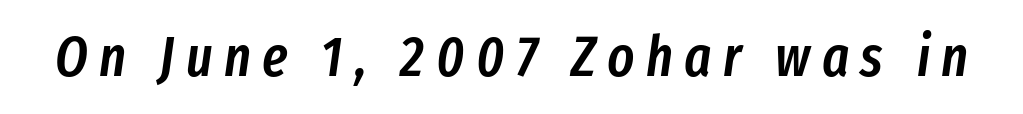
{"italic": "yes", "lean": "right", "slant_degrees": 8, "bold": "semi", "weight": "semibold", "width": "condensed", "stroke_contrast": "low", "x_height": "medium", "monospaced": "no", "underline": "no", "letter_spacing": "wide", "letter_spacing_em": 0.2, "glyph_px": 57}
